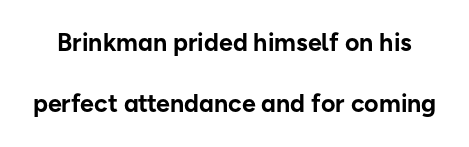
Honestly, the letter spacing is just normal — you wouldn't notice it. Stroke thickness is high; the sample reads as a true bold. Ascenders rise straight up at ninety degrees. Nobody drew a line under any word here.
